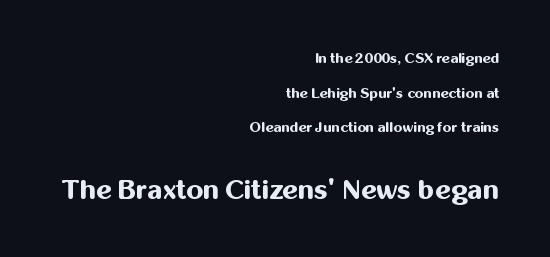
Q: Is the text bold? A: Yes.
Q: Is the text italic (slanted)? A: No, it is upright.
Q: Is the text underlined? A: No.
Q: How is the paragraph aligned? A: Right-aligned.
Q: Is the spacing between letters normal or unusually wide? A: Normal.
Q: Is the spacing between lines tight, normal or loose? A: Loose.
Q: Which block of text is set in a larger size, the first (top) or the second (bottom)? A: The second (bottom) one.
